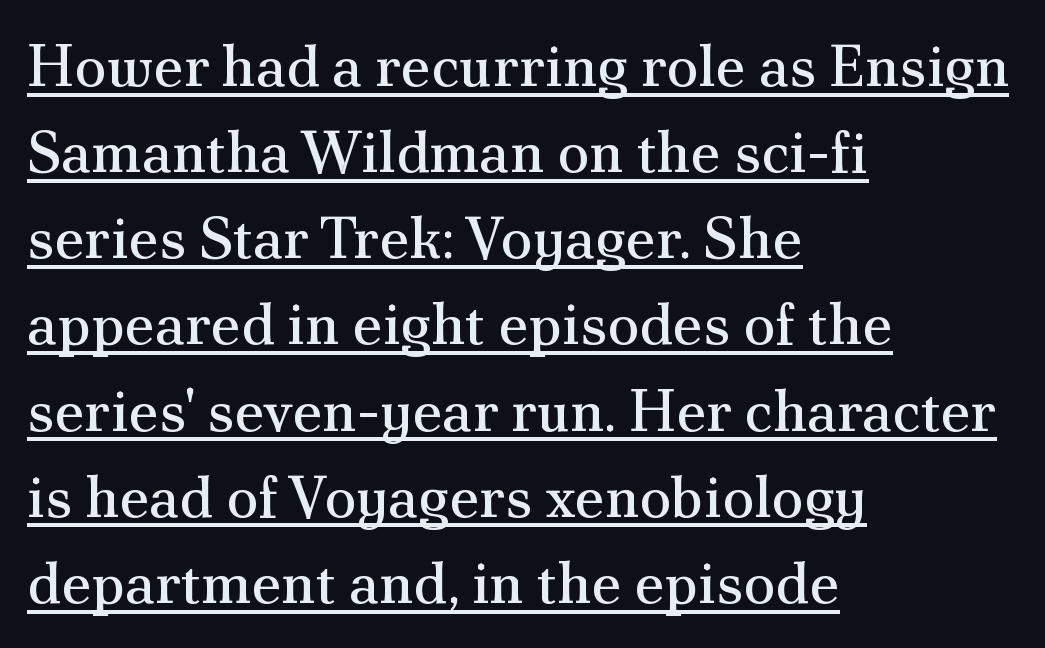
{"serif": "yes", "italic": "no", "bold": "no", "weight": "regular", "width": "normal", "stroke_contrast": "medium", "x_height": "small", "monospaced": "no", "underline": "yes", "align": "left", "line_spacing": "normal", "line_spacing_ratio": 1.46, "letter_spacing": "normal", "letter_spacing_em": 0.0, "glyph_px": 59}
